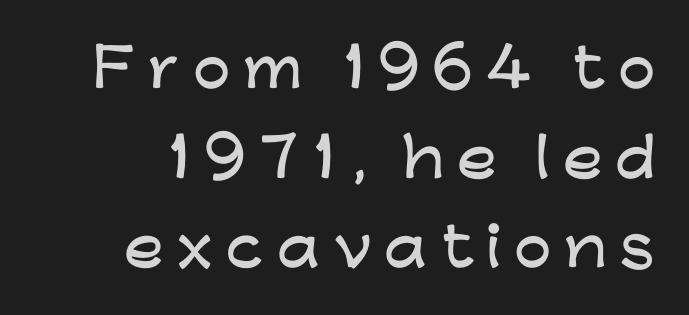
Classification — sans serif. Descenders are the only things crossing below the line. Does extra space separate the letters? Yes, quite a lot of it. Vertical strokes here are truly vertical. Rows of type keep a routine distance in the vertical direction.
